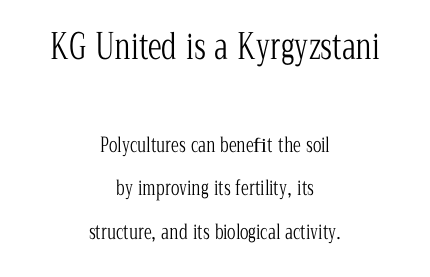
The rendering positions every line midway between the sides. This is not heavy type; no bold has been used. Of the two passages, the one on top uses the larger point size. This block would shrink considerably if given ordinary leading; it's expanded now.
